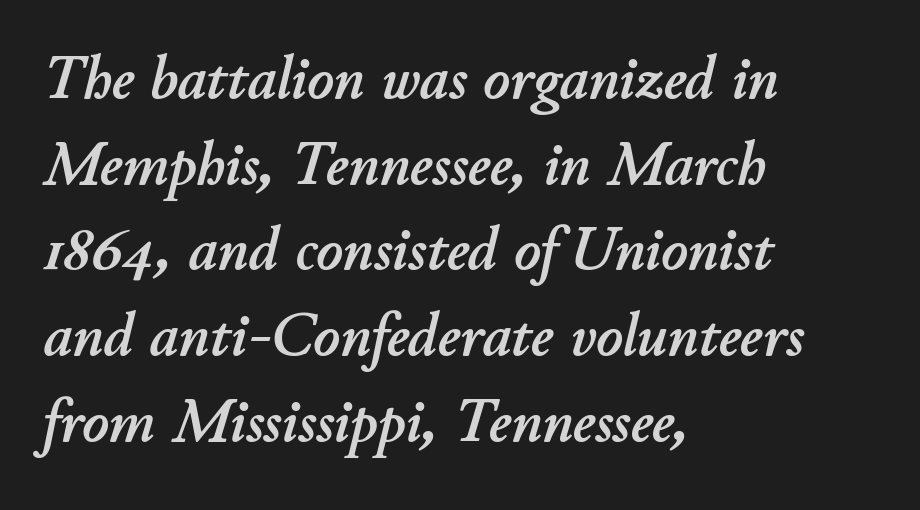
{"italic": "yes", "lean": "right", "slant_degrees": 11, "width": "normal", "stroke_contrast": "low", "x_height": "small", "monospaced": "no", "underline": "no", "align": "left", "line_spacing": "normal", "line_spacing_ratio": 1.36, "letter_spacing": "normal", "letter_spacing_em": 0.0, "glyph_px": 63}
